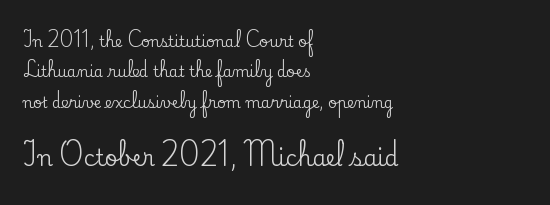
The image shows 22 px text type, upright; set left-aligned, loose line spacing (2.02x), normal letter spacing, not underlined; the second (bottom) block is 1.47x larger.
